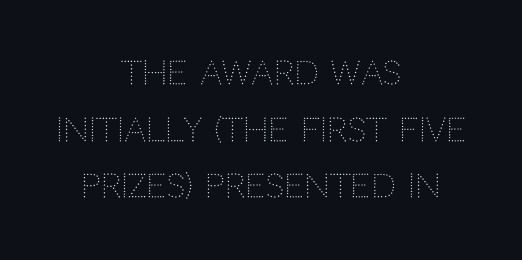
The gap between lines stays unmarked. Stroke terminals: plain, sans-serif. Weight: not bold — regular or lighter. Short note: letters normally spaced. Notice how the stems are strictly vertical — no italics here.
